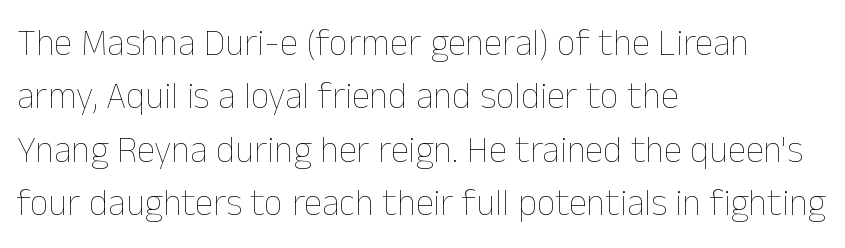
{"italic": "no", "bold": "no", "weight": "thin", "width": "normal", "stroke_contrast": "low", "x_height": "medium", "monospaced": "no", "underline": "no", "align": "left", "line_spacing": "normal", "line_spacing_ratio": 1.44, "letter_spacing": "normal", "letter_spacing_em": 0.0, "glyph_px": 37}
